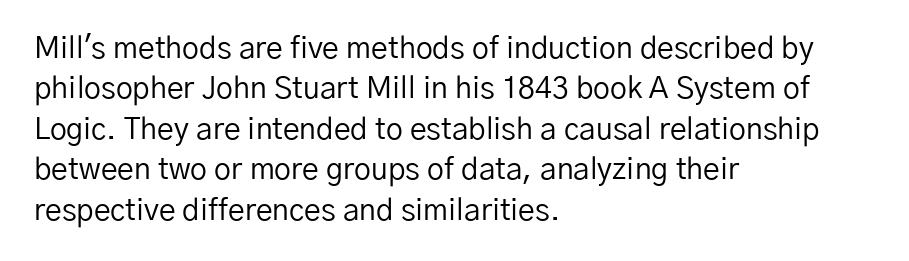
The characters display no serif detailing; their extremities are plain. In CSS terms this would be text-align: left. Ordinary non-slanted type is in use. A typesetter would call this proportional, since set widths differ per character.
